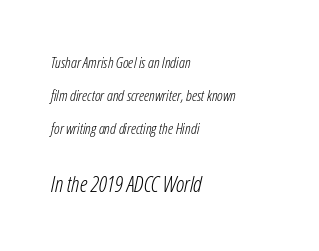
Horizontal alignment here is leftward, the default for most running prose. In terms of posture, this sample is oblique. Any mark beneath the type? The region is blank. Is there much room between lines? Yes — plenty of vertical air separates them. No extra tracking has been applied to these lines.
